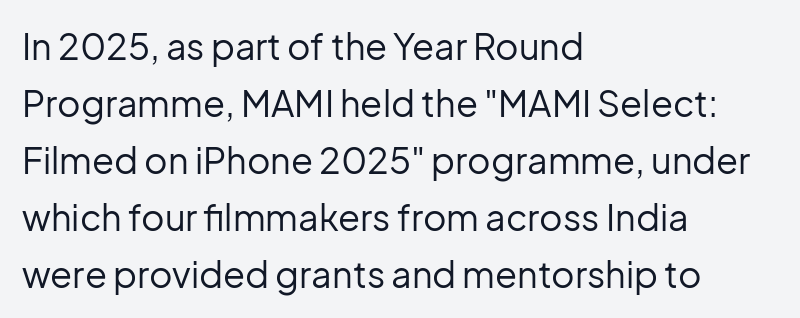
Q: Is the text bold? A: No.
Q: Is the text italic (slanted)? A: No, it is upright.
Q: Is the typeface a serif or a sans-serif typeface? A: Sans-serif.
Q: Is the text underlined? A: No.
Q: How is the paragraph aligned? A: Left-aligned.
Q: Is the spacing between letters normal or unusually wide? A: Normal.
Q: Is the spacing between lines tight, normal or loose? A: Normal.
Q: Width (condensed, normal, or wide)? A: Normal.
Q: Stroke contrast? A: Low.
Q: x-height? A: Medium.
Q: Monospaced? A: No.
